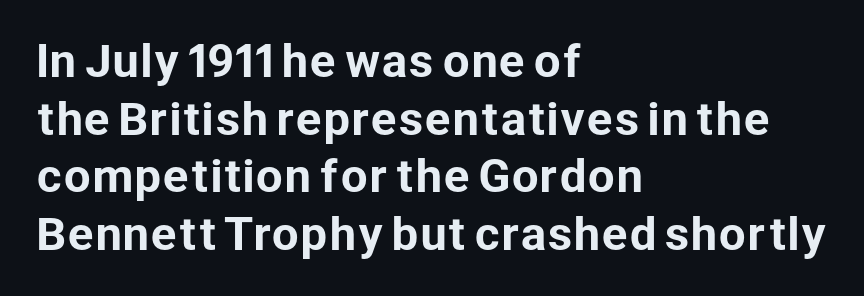
Q: Is the text italic (slanted)? A: No, it is upright.
Q: Is the typeface a serif or a sans-serif typeface? A: Sans-serif.
Q: Is the text underlined? A: No.
Q: How is the paragraph aligned? A: Left-aligned.
Q: Is the spacing between letters normal or unusually wide? A: Normal.
Q: Is the spacing between lines tight, normal or loose? A: Normal.
Q: Width (condensed, normal, or wide)? A: Normal.
Q: Stroke contrast? A: Low.
Q: x-height? A: Medium.
Q: Monospaced? A: No.
